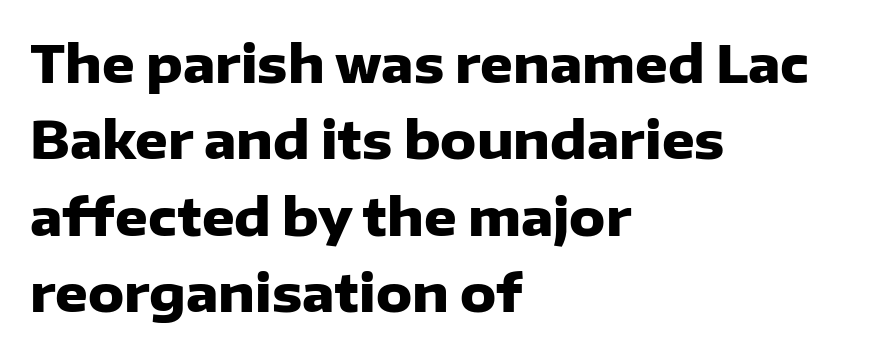
The image shows 51 px heavy sans-serif type, upright; set left-aligned, normal line spacing (1.5x), normal letter spacing, not underlined; low stroke contrast and a medium x-height.
